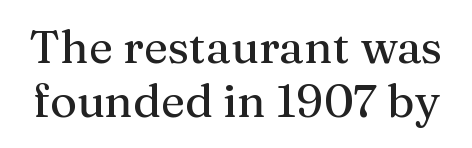
Does the type have serifs? Yes, each stem ends in a small foot. You could not count columns in this text — the font is proportionally spaced. Upright lettering throughout. Any mark beneath the type? The region is blank. Nobody touched the tracking dial on this one.
